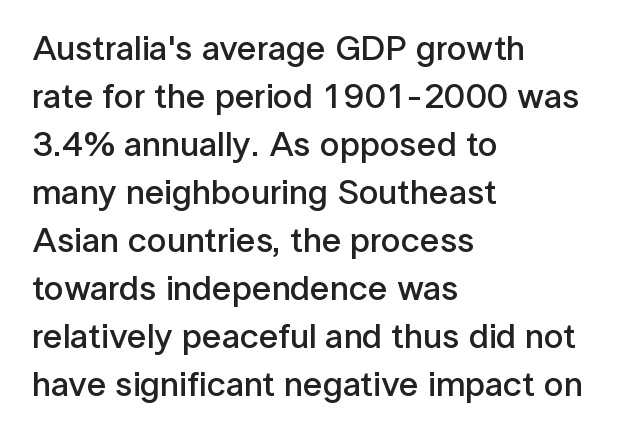
Q: Is the text bold? A: Semi-bold.
Q: Is the text italic (slanted)? A: No, it is upright.
Q: Is the typeface a serif or a sans-serif typeface? A: Sans-serif.
Q: Is the text underlined? A: No.
Q: How is the paragraph aligned? A: Left-aligned.
Q: Is the spacing between letters normal or unusually wide? A: Normal.
Q: Is the spacing between lines tight, normal or loose? A: Normal.
Q: Width (condensed, normal, or wide)? A: Normal.
Q: Stroke contrast? A: Low.
Q: x-height? A: Medium.
Q: Monospaced? A: No.
